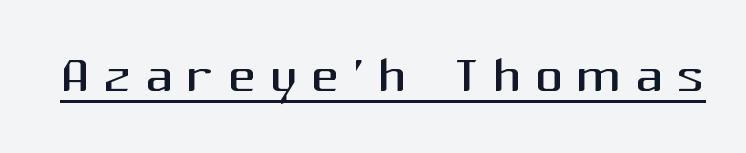
{"serif": "no", "italic": "no", "bold": "no", "weight": "regular", "width": "normal", "stroke_contrast": "medium", "x_height": "medium", "monospaced": "no", "underline": "yes", "glyph_px": 70}
